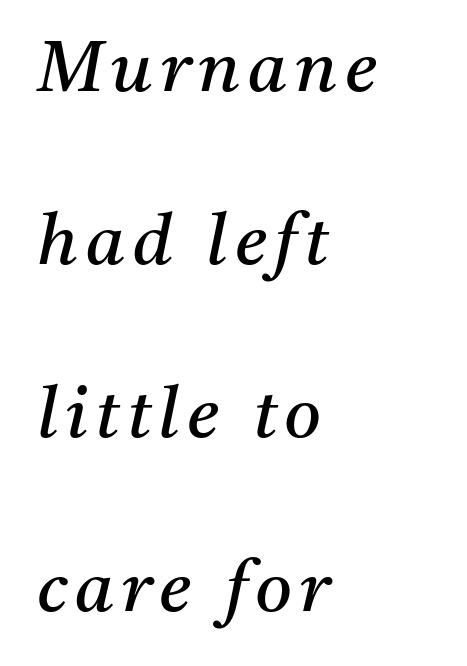
{"serif": "yes", "italic": "yes", "lean": "right", "slant_degrees": 11, "bold": "no", "weight": "regular", "width": "normal", "stroke_contrast": "medium", "x_height": "medium", "monospaced": "no", "underline": "no", "align": "left", "line_spacing": "loose", "line_spacing_ratio": 2.44, "glyph_px": 71}
